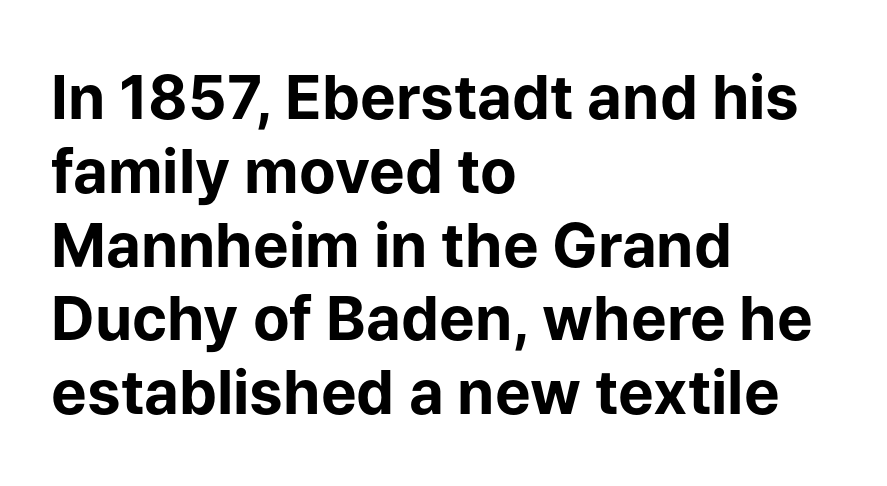
Does extra space separate the letters? No, they use regular spacing. Quick note: not italic, upright. Character widths vary here, with narrow letters taking less room than wide ones. Honestly, there is no underline to notice here at all.
